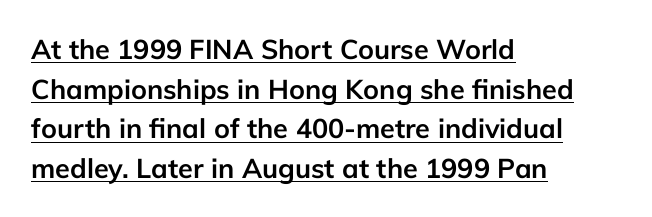
{"italic": "no", "bold": "yes", "underline": "yes", "align": "left", "line_spacing": "normal", "line_spacing_ratio": 1.47, "letter_spacing": "normal", "letter_spacing_em": 0.0, "glyph_px": 27}
